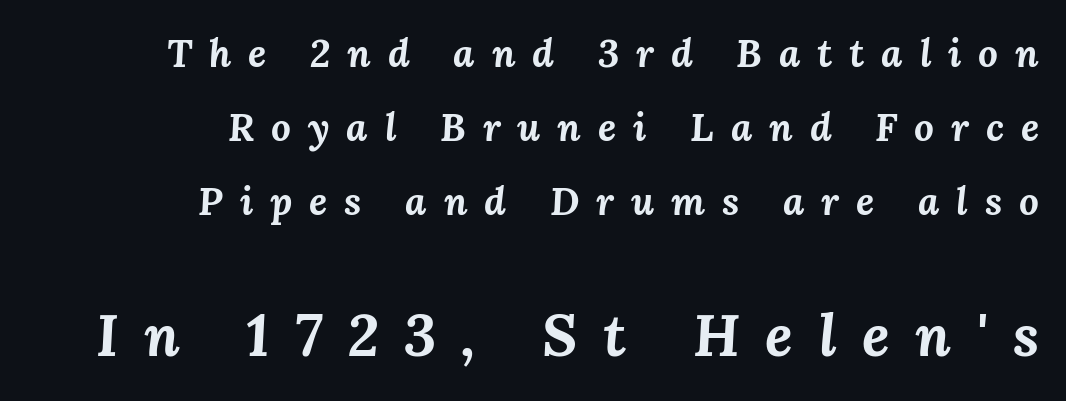
The image shows 59 px bold type, italic (leaning right); set right-aligned, loose line spacing (1.9x), unusually wide letter spacing (+0.43 em), not underlined; the second (bottom) block is 1.51x larger; medium stroke contrast and a medium x-height.
